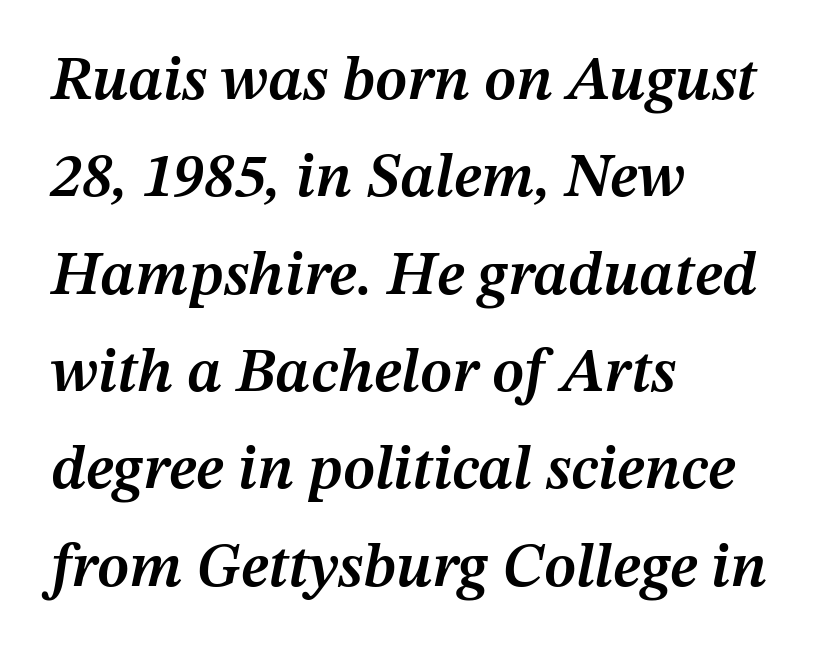
{"italic": "yes", "lean": "right", "slant_degrees": 12, "bold": "semi", "weight": "semibold", "width": "normal", "stroke_contrast": "medium", "x_height": "medium", "monospaced": "no", "underline": "no", "align": "left", "line_spacing": "normal", "line_spacing_ratio": 1.57, "letter_spacing": "normal", "letter_spacing_em": 0.0, "glyph_px": 62}
